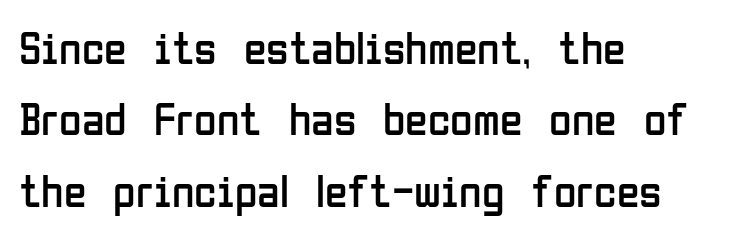
Q: Is the text bold? A: No.
Q: Is the text italic (slanted)? A: No, it is upright.
Q: Is the typeface a serif or a sans-serif typeface? A: Sans-serif.
Q: Is the text underlined? A: No.
Q: How is the paragraph aligned? A: Left-aligned.
Q: Is the spacing between letters normal or unusually wide? A: Normal.
Q: Is the spacing between lines tight, normal or loose? A: Normal.
Q: Width (condensed, normal, or wide)? A: Condensed.
Q: Stroke contrast? A: Low.
Q: x-height? A: Medium.
Q: Monospaced? A: No.
